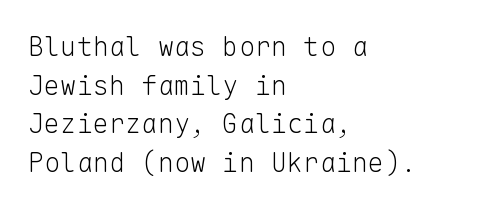
{"italic": "no", "bold": "no", "underline": "no", "align": "left", "line_spacing": "normal", "line_spacing_ratio": 1.43, "letter_spacing": "normal", "letter_spacing_em": 0.0, "glyph_px": 27}
